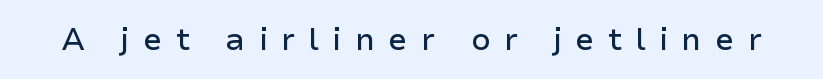
Each word looks stretched out because of the extra space between its letters. Character widths vary here, with narrow letters taking less room than wide ones. Look at the bottom of the vertical strokes: they stop flat, with no serifs. The area under the type is left untouched. The typography opts for an upright posture over an oblique one.
